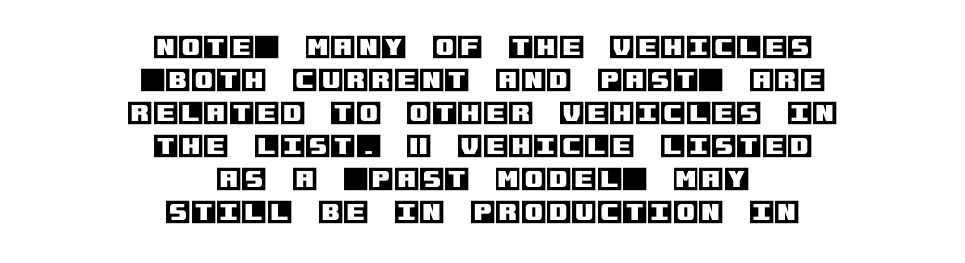
The image shows 26 px text type, upright; set centered, normal line spacing (1.27x), normal letter spacing, not underlined.
